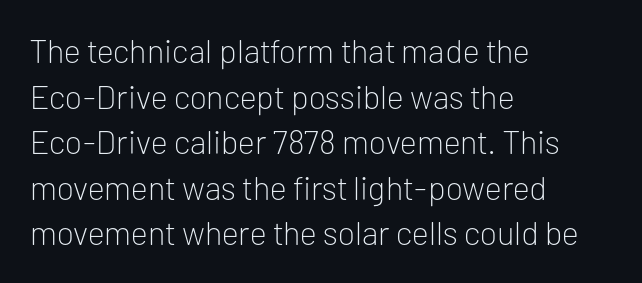
{"serif": "no", "italic": "no", "bold": "no", "weight": "light", "width": "normal", "stroke_contrast": "low", "x_height": "medium", "monospaced": "no", "underline": "no", "align": "left", "line_spacing": "normal", "line_spacing_ratio": 1.38, "letter_spacing": "normal", "letter_spacing_em": 0.0, "glyph_px": 33}
